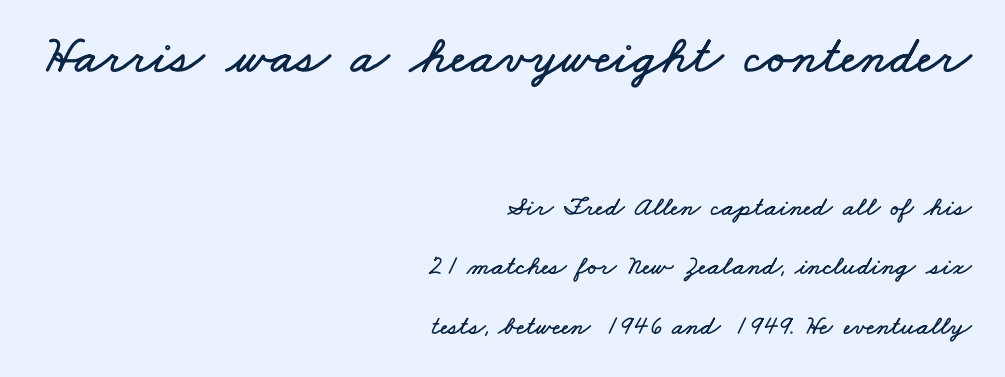
{"width": "wide", "stroke_contrast": "low", "x_height": "small", "monospaced": "no", "underline": "no", "align": "right", "line_spacing": "loose", "line_spacing_ratio": 2.2, "letter_spacing": "normal", "letter_spacing_em": 0.0, "larger_block": "first", "size_ratio": 2.0, "glyph_px": 54}
